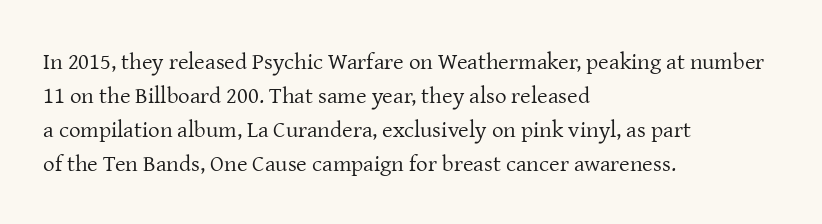
The type sits square on the baseline with zero lean. Stem width sits at or under what a default text font uses. Horizontally, the lines are justified to the leading edge only. This sample keeps an unexceptional amount of space between lines. The space beneath each line is pristine and unruled. There is no visible air inserted between adjacent glyphs.
